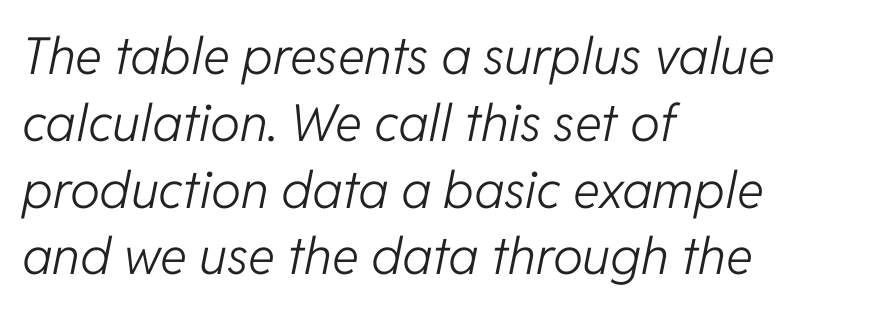
Q: Is the text bold? A: No.
Q: Is the text italic (slanted)? A: Yes, it leans right by about 11 degrees.
Q: Is the text underlined? A: No.
Q: How is the paragraph aligned? A: Left-aligned.
Q: Is the spacing between letters normal or unusually wide? A: Normal.
Q: Is the spacing between lines tight, normal or loose? A: Normal.
Q: Width (condensed, normal, or wide)? A: Normal.
Q: Stroke contrast? A: Low.
Q: x-height? A: Medium.
Q: Monospaced? A: No.
